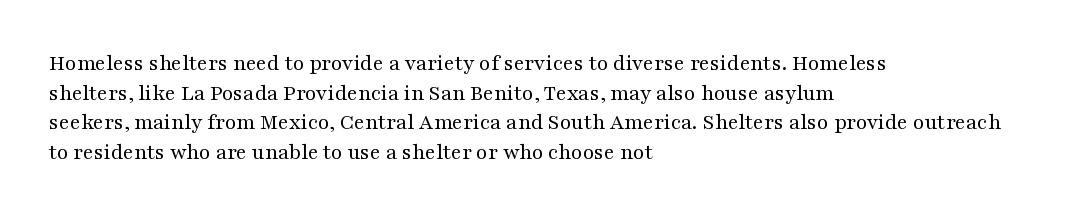
{"italic": "no", "bold": "no", "underline": "no", "align": "left", "line_spacing": "normal", "line_spacing_ratio": 1.29, "letter_spacing": "normal", "letter_spacing_em": 0.0, "glyph_px": 23}
